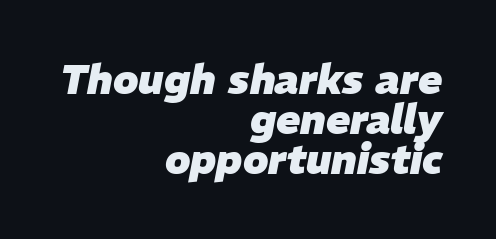
{"italic": "yes", "lean": "right", "slant_degrees": 11, "bold": "yes", "weight": "heavy", "width": "normal", "stroke_contrast": "low", "x_height": "medium", "monospaced": "no", "underline": "no", "align": "right", "line_spacing": "tight", "line_spacing_ratio": 1.0, "letter_spacing": "normal", "letter_spacing_em": 0.0, "glyph_px": 40}
